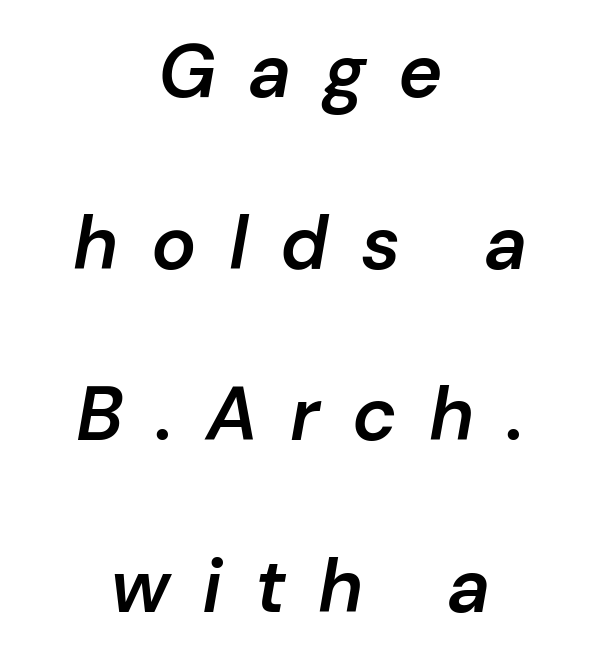
{"italic": "yes", "lean": "right", "slant_degrees": 10, "bold": "semi", "weight": "semibold", "width": "normal", "stroke_contrast": "low", "x_height": "medium", "monospaced": "no", "underline": "no", "align": "center", "line_spacing": "loose", "line_spacing_ratio": 2.29, "letter_spacing": "wide", "letter_spacing_em": 0.43, "glyph_px": 75}
